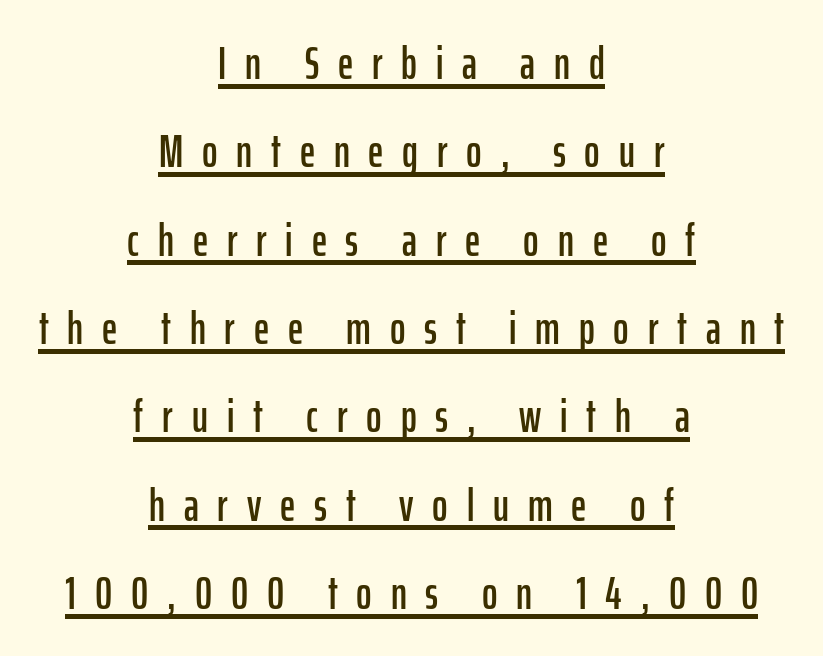
A rule runs beneath these lines of type. You can tell from the bare stems that sans-serif type was used. Is this a fixed-width face? No — the glyphs have proportional, varying widths. Tall strokes in this sample are plumb rather than angled. A student would call this center alignment; a typographer would say set centered. Inter-character spacing is expanded well beyond the font's built-in metrics.
